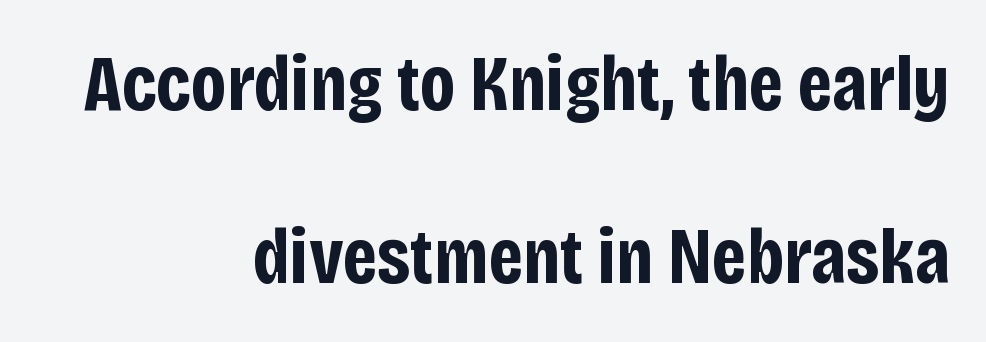
Q: Is the text bold? A: Yes.
Q: Is the text italic (slanted)? A: No, it is upright.
Q: Is the typeface a serif or a sans-serif typeface? A: Sans-serif.
Q: Is the text underlined? A: No.
Q: How is the paragraph aligned? A: Right-aligned.
Q: Is the spacing between letters normal or unusually wide? A: Normal.
Q: Is the spacing between lines tight, normal or loose? A: Loose.
Q: Width (condensed, normal, or wide)? A: Condensed.
Q: Stroke contrast? A: Low.
Q: x-height? A: Large.
Q: Monospaced? A: No.
